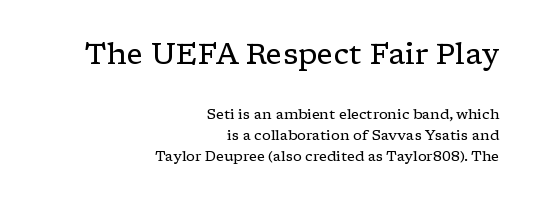
{"serif": "yes", "italic": "no", "bold": "no", "weight": "regular", "width": "wide", "stroke_contrast": "low", "x_height": "medium", "monospaced": "no", "underline": "no", "align": "right", "line_spacing": "normal", "line_spacing_ratio": 1.48, "letter_spacing": "normal", "letter_spacing_em": 0.0, "larger_block": "first", "size_ratio": 2.07, "glyph_px": 29}
